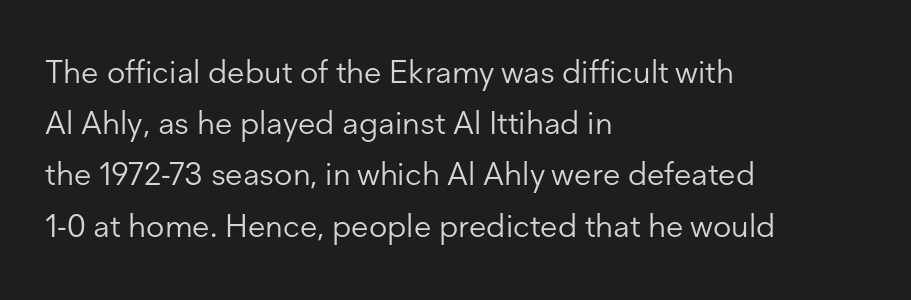
The image shows 32 px light sans-serif type, upright; set left-aligned, normal line spacing (1.6x), normal letter spacing, not underlined; low stroke contrast and a medium x-height.
